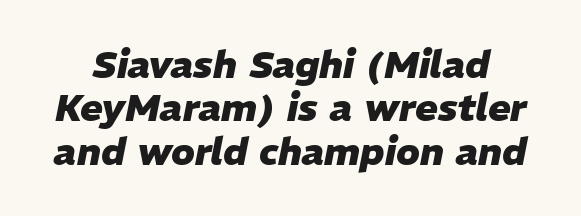
The space beneath each line is pristine and unruled. On the weight axis this lands at bold, roughly 700. What stands out about the letter spacing? Nothing — it is the standard amount. This sample has the flowing, uneven cadence of proportional lettering.
